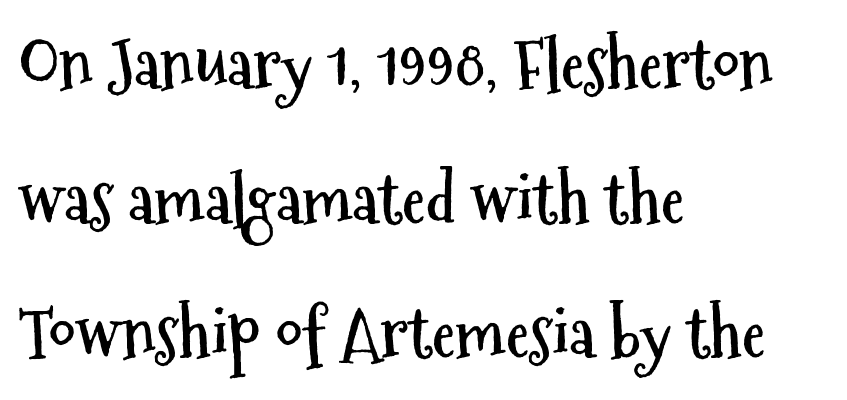
Q: Is the text bold? A: Yes.
Q: Is the text italic (slanted)? A: No, it is upright.
Q: Is the typeface a serif or a sans-serif typeface? A: Sans-serif.
Q: Is the text underlined? A: No.
Q: How is the paragraph aligned? A: Left-aligned.
Q: Is the spacing between letters normal or unusually wide? A: Normal.
Q: Is the spacing between lines tight, normal or loose? A: Loose.
Q: Width (condensed, normal, or wide)? A: Condensed.
Q: Stroke contrast? A: Medium.
Q: x-height? A: Medium.
Q: Monospaced? A: No.
